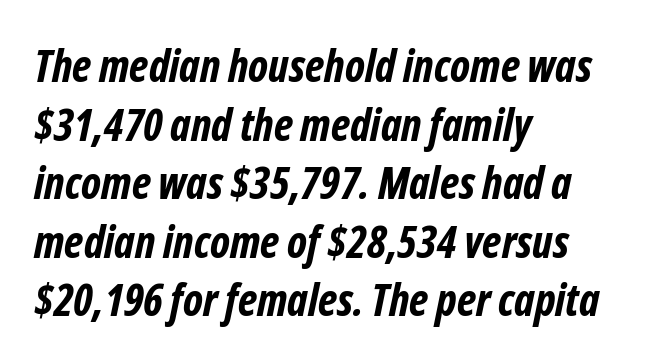
The image shows 44 px bold, condensed sans-serif type; set left-aligned, normal line spacing (1.33x), normal letter spacing, not underlined; low stroke contrast and a medium x-height.
